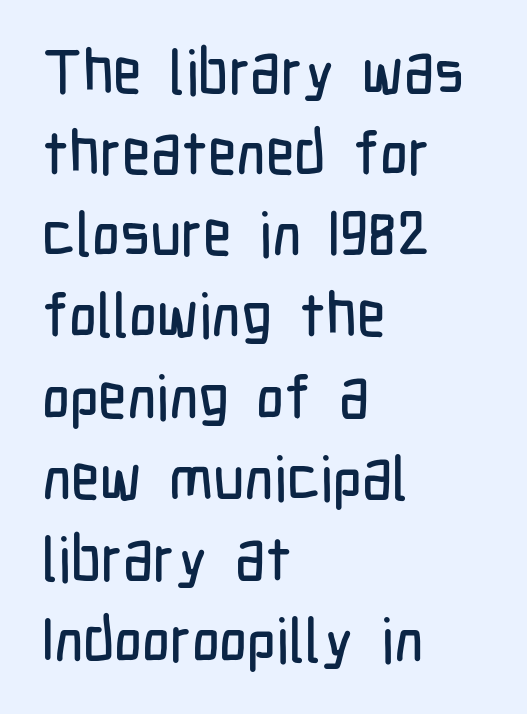
The image shows 61 px condensed sans-serif type, upright; set left-aligned, normal line spacing (1.33x), normal letter spacing, not underlined; low stroke contrast and a medium x-height.
